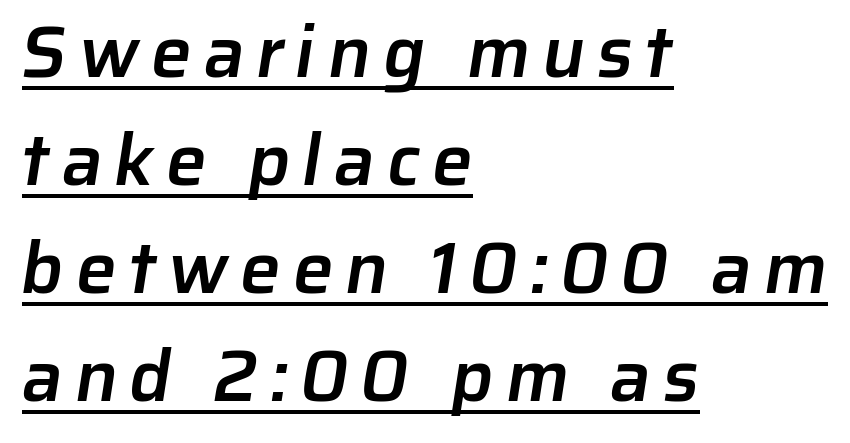
Q: Is the text bold? A: Semi-bold.
Q: Is the typeface a serif or a sans-serif typeface? A: Sans-serif.
Q: Is the text underlined? A: Yes.
Q: How is the paragraph aligned? A: Left-aligned.
Q: Is the spacing between lines tight, normal or loose? A: Normal.
Q: Width (condensed, normal, or wide)? A: Normal.
Q: Stroke contrast? A: Low.
Q: x-height? A: Medium.
Q: Monospaced? A: No.
